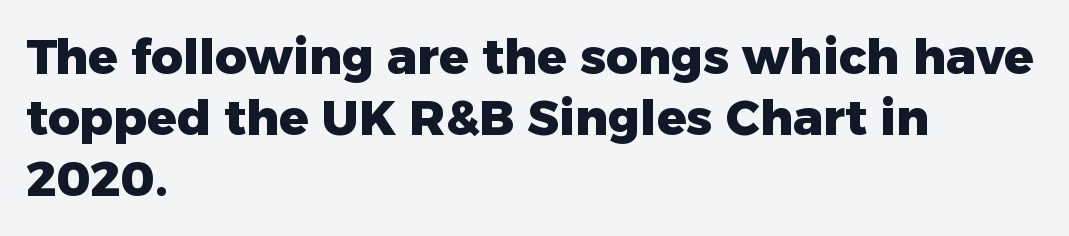
The image shows 49 px heavy sans-serif type, upright; set left-aligned, normal line spacing (1.25x), normal letter spacing, not underlined; low stroke contrast and a medium x-height.
